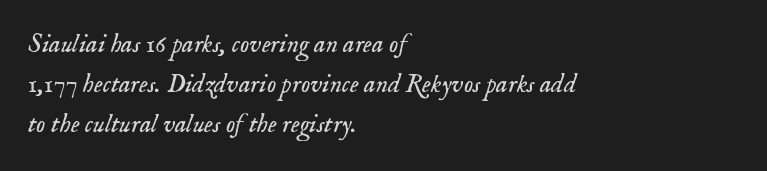
{"italic": "yes", "lean": "right", "slant_degrees": 18, "bold": "no", "underline": "no", "align": "left", "line_spacing": "normal", "line_spacing_ratio": 1.54, "letter_spacing": "normal", "letter_spacing_em": 0.0, "glyph_px": 26}
